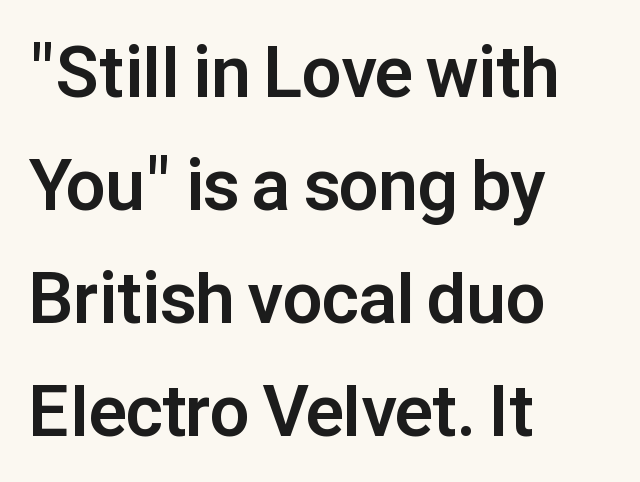
Q: Is the text bold? A: Yes.
Q: Is the text italic (slanted)? A: No, it is upright.
Q: Is the typeface a serif or a sans-serif typeface? A: Sans-serif.
Q: Is the text underlined? A: No.
Q: How is the paragraph aligned? A: Left-aligned.
Q: Is the spacing between letters normal or unusually wide? A: Normal.
Q: Is the spacing between lines tight, normal or loose? A: Normal.
Q: Width (condensed, normal, or wide)? A: Normal.
Q: Stroke contrast? A: Low.
Q: x-height? A: Medium.
Q: Monospaced? A: No.
